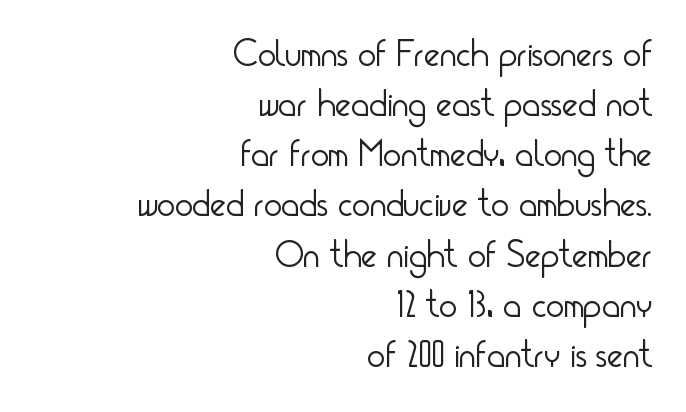
{"serif": "no", "italic": "no", "bold": "no", "weight": "light", "width": "condensed", "stroke_contrast": "low", "x_height": "small", "monospaced": "no", "underline": "no", "align": "right", "line_spacing": "normal", "line_spacing_ratio": 1.32, "letter_spacing": "normal", "letter_spacing_em": 0.0, "glyph_px": 38}
